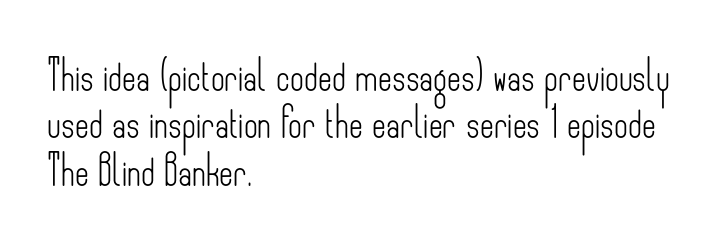
{"serif": "no", "italic": "no", "bold": "no", "weight": "light", "width": "condensed", "stroke_contrast": "low", "x_height": "small", "monospaced": "no", "underline": "no", "align": "left", "line_spacing": "normal", "line_spacing_ratio": 1.58, "letter_spacing": "normal", "letter_spacing_em": 0.0, "glyph_px": 30}
